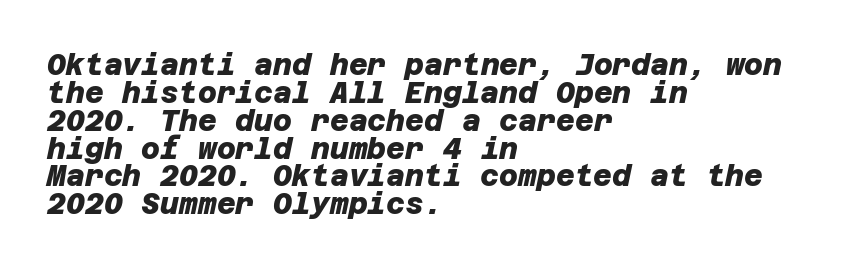
{"serif": "no", "bold": "yes", "weight": "heavy", "width": "normal", "stroke_contrast": "low", "x_height": "large", "underline": "no", "align": "left", "line_spacing": "tight", "line_spacing_ratio": 0.96, "letter_spacing": "normal", "letter_spacing_em": 0.0, "glyph_px": 29}
